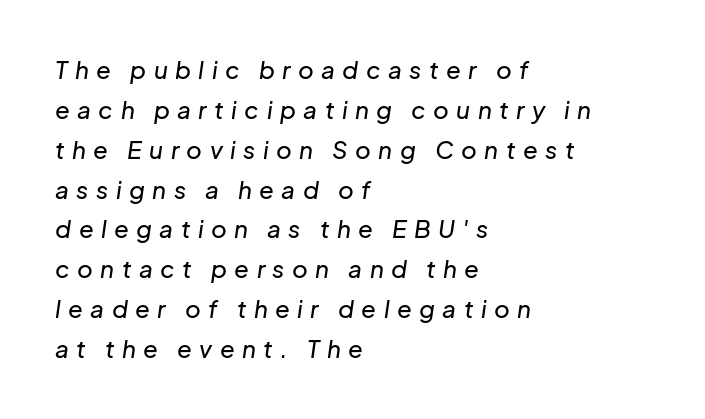
Honestly, there is no underline to notice here at all. Glyph-to-glyph distance is far greater than everyday printed text. These lines stack with their left ends in a neat column. Rendered with sloped, italic letterforms.
